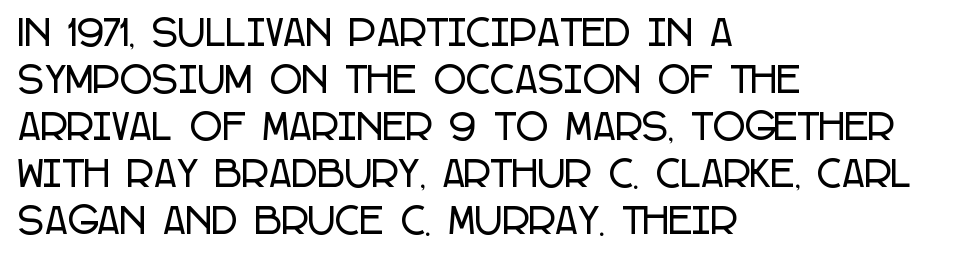
{"serif": "no", "italic": "no", "width": "condensed", "stroke_contrast": "low", "x_height": "large", "monospaced": "no", "underline": "no", "align": "left", "line_spacing": "normal", "line_spacing_ratio": 1.34, "letter_spacing": "normal", "letter_spacing_em": 0.0, "glyph_px": 35}
